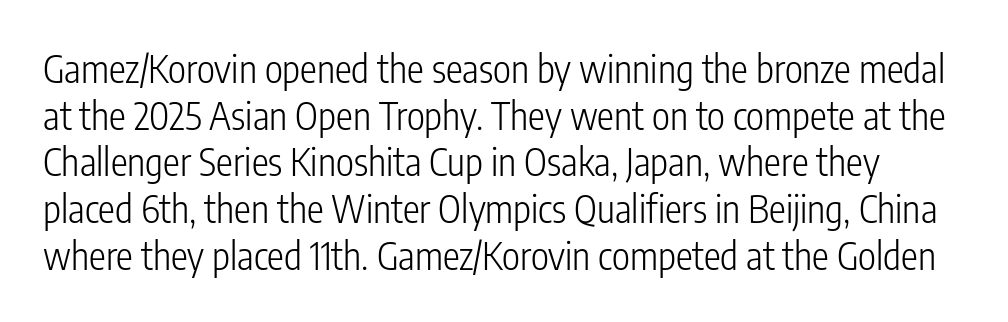
{"serif": "no", "italic": "no", "bold": "no", "weight": "light", "width": "condensed", "stroke_contrast": "low", "x_height": "medium", "monospaced": "no", "underline": "no", "line_spacing_ratio": 1.23, "letter_spacing": "normal", "letter_spacing_em": 0.0, "glyph_px": 38}
